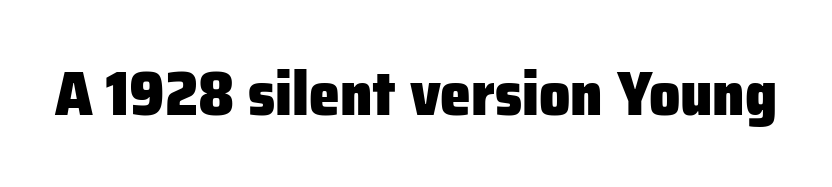
Letters rest on an invisible, unmarked baseline. This is the regular roman posture of the typeface. Heavy-handed strokes throughout: this text is bold. The letters sit at their default tracking, neither squeezed nor spread. Note the varied advance widths — an 'i' is clearly narrower than an 'm'. The font family rendered here belongs to the sans-serif group.
